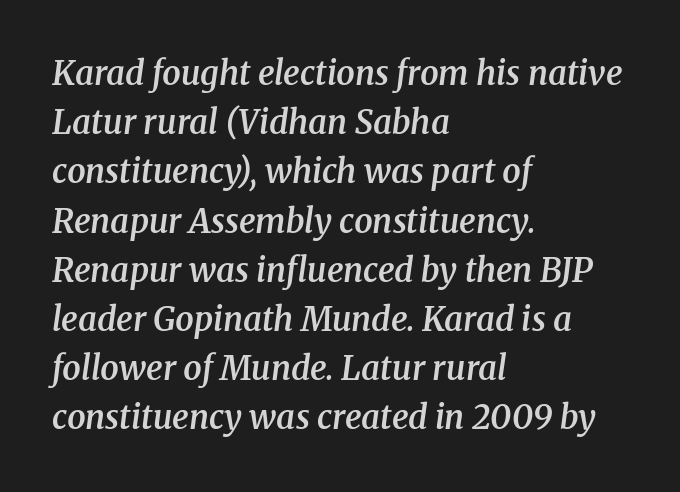
A somewhat darkened texture: the type is semibold rather than bold. Standard letterfit; no display-style spreading of the glyphs. Caption: multi-line text, flush left, ragged right. Rendered with sloped, italic letterforms. The passage shown is typed in a proportional face where columns would drift.
